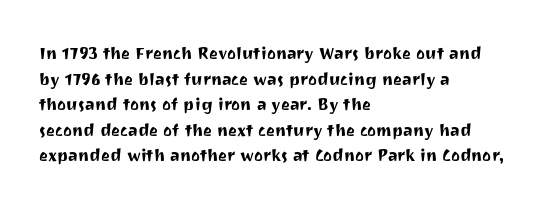
The image shows 21 px text type, upright; set left-aligned, line spacing 1.22x, normal letter spacing, not underlined.
